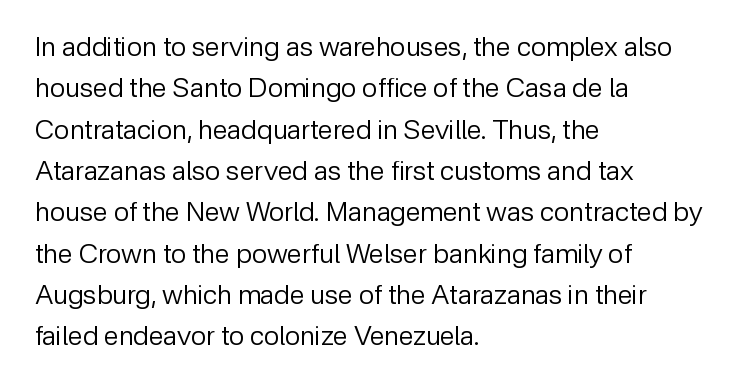
Q: Is the text bold? A: No.
Q: Is the text italic (slanted)? A: No, it is upright.
Q: Is the text underlined? A: No.
Q: How is the paragraph aligned? A: Left-aligned.
Q: Is the spacing between letters normal or unusually wide? A: Normal.
Q: Is the spacing between lines tight, normal or loose? A: Normal.
